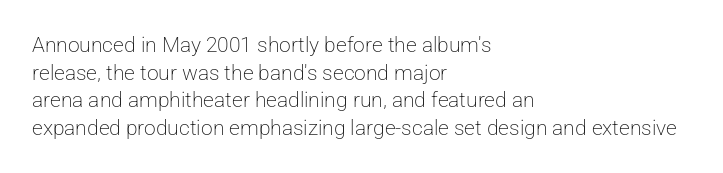
Teacher's note: observe the even left margin — that is flush-left alignment. The line texture is even and compact thanks to regular tracking. The lettering stays uniformly vertical, giving the passage a roman look. The baseline area is clear.
